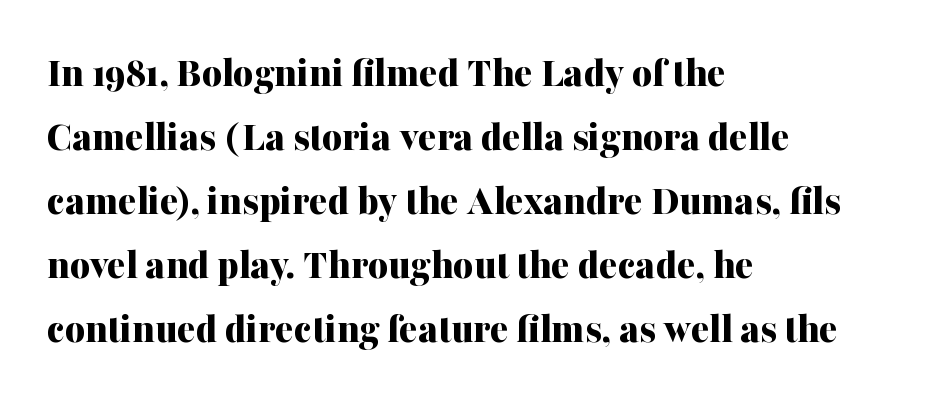
Q: Is the text bold? A: Yes.
Q: Is the text italic (slanted)? A: No, it is upright.
Q: Is the typeface a serif or a sans-serif typeface? A: Serif.
Q: Is the text underlined? A: No.
Q: How is the paragraph aligned? A: Left-aligned.
Q: Is the spacing between letters normal or unusually wide? A: Normal.
Q: Is the spacing between lines tight, normal or loose? A: Normal.
Q: Width (condensed, normal, or wide)? A: Normal.
Q: Stroke contrast? A: Medium.
Q: x-height? A: Medium.
Q: Monospaced? A: No.
